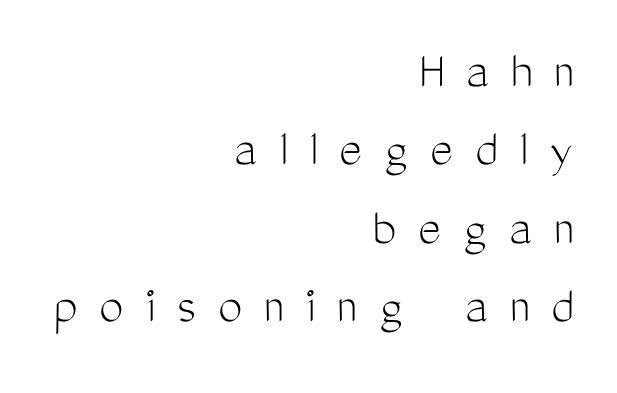
Q: Is the text bold? A: No.
Q: Is the text italic (slanted)? A: No, it is upright.
Q: Is the typeface a serif or a sans-serif typeface? A: Sans-serif.
Q: Is the text underlined? A: No.
Q: How is the paragraph aligned? A: Right-aligned.
Q: Is the spacing between letters normal or unusually wide? A: Unusually wide.
Q: Is the spacing between lines tight, normal or loose? A: Normal.
Q: Width (condensed, normal, or wide)? A: Condensed.
Q: Stroke contrast? A: Medium.
Q: x-height? A: Medium.
Q: Monospaced? A: No.
